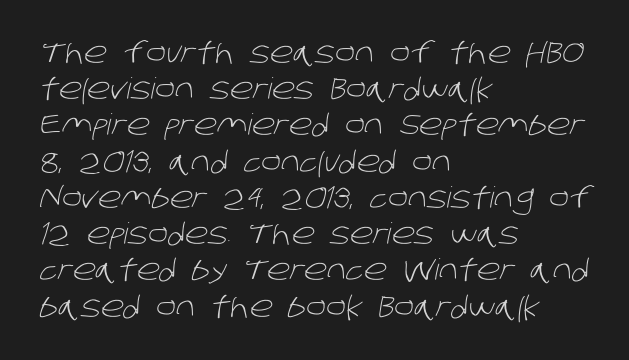
Q: Is the text bold? A: No.
Q: Is the typeface a serif or a sans-serif typeface? A: Sans-serif.
Q: Is the text underlined? A: No.
Q: How is the paragraph aligned? A: Left-aligned.
Q: Is the spacing between letters normal or unusually wide? A: Normal.
Q: Is the spacing between lines tight, normal or loose? A: Normal.
Q: Width (condensed, normal, or wide)? A: Normal.
Q: Stroke contrast? A: Low.
Q: x-height? A: Large.
Q: Monospaced? A: No.
